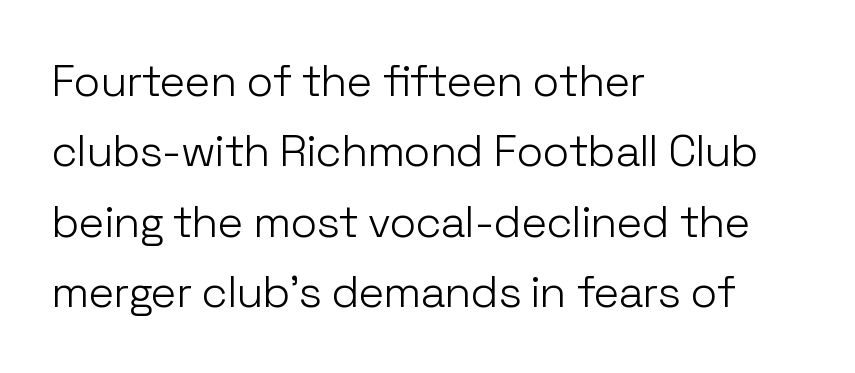
Q: Is the text bold? A: No.
Q: Is the text italic (slanted)? A: No, it is upright.
Q: Is the typeface a serif or a sans-serif typeface? A: Sans-serif.
Q: Is the text underlined? A: No.
Q: How is the paragraph aligned? A: Left-aligned.
Q: Is the spacing between letters normal or unusually wide? A: Normal.
Q: Is the spacing between lines tight, normal or loose? A: Normal.
Q: Width (condensed, normal, or wide)? A: Normal.
Q: Stroke contrast? A: Low.
Q: x-height? A: Medium.
Q: Monospaced? A: No.
